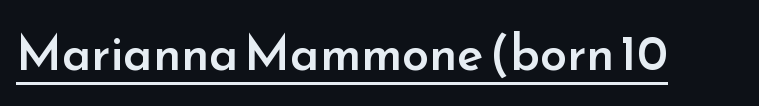
Q: Is the text bold? A: Semi-bold.
Q: Is the text italic (slanted)? A: No, it is upright.
Q: Is the typeface a serif or a sans-serif typeface? A: Sans-serif.
Q: Is the text underlined? A: Yes.
Q: Is the spacing between letters normal or unusually wide? A: Normal.
Q: Width (condensed, normal, or wide)? A: Normal.
Q: Stroke contrast? A: Low.
Q: x-height? A: Small.
Q: Monospaced? A: No.
